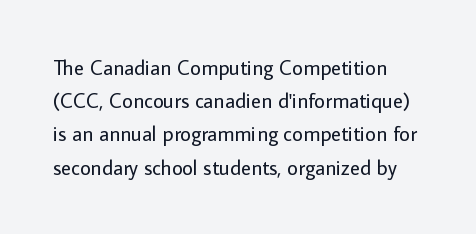
{"italic": "no", "bold": "no", "underline": "no", "line_spacing": "normal", "line_spacing_ratio": 1.58, "letter_spacing": "normal", "letter_spacing_em": 0.0, "glyph_px": 21}
